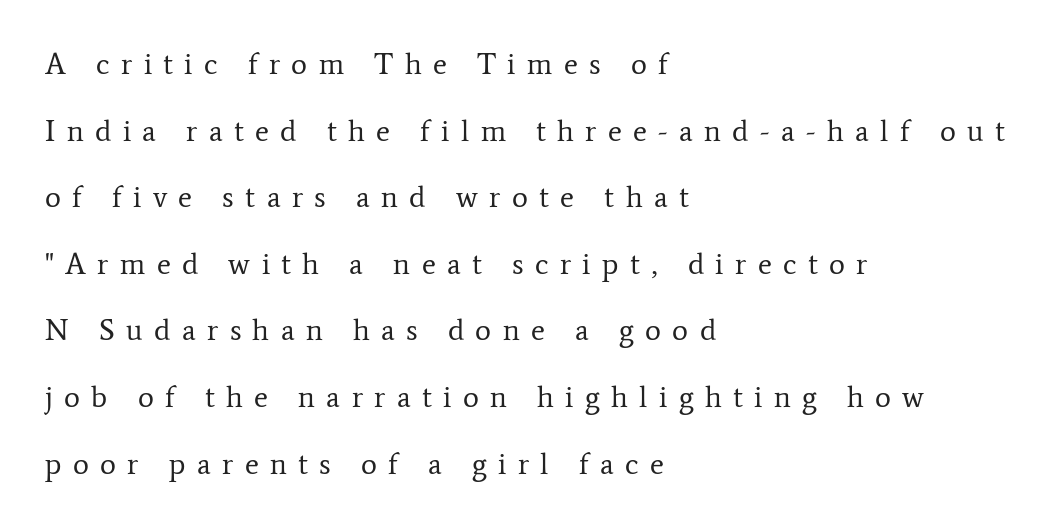
{"serif": "yes", "italic": "no", "bold": "no", "weight": "regular", "width": "normal", "stroke_contrast": "low", "x_height": "medium", "monospaced": "no", "underline": "no", "align": "left", "line_spacing": "loose", "line_spacing_ratio": 2.22, "letter_spacing": "wide", "letter_spacing_em": 0.38, "glyph_px": 30}
